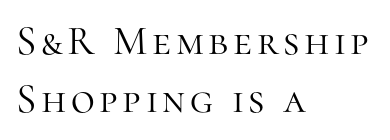
{"serif": "yes", "italic": "no", "bold": "no", "weight": "light", "width": "normal", "stroke_contrast": "high", "x_height": "medium", "monospaced": "no", "underline": "no", "align": "left", "line_spacing": "normal", "line_spacing_ratio": 1.41, "glyph_px": 41}
